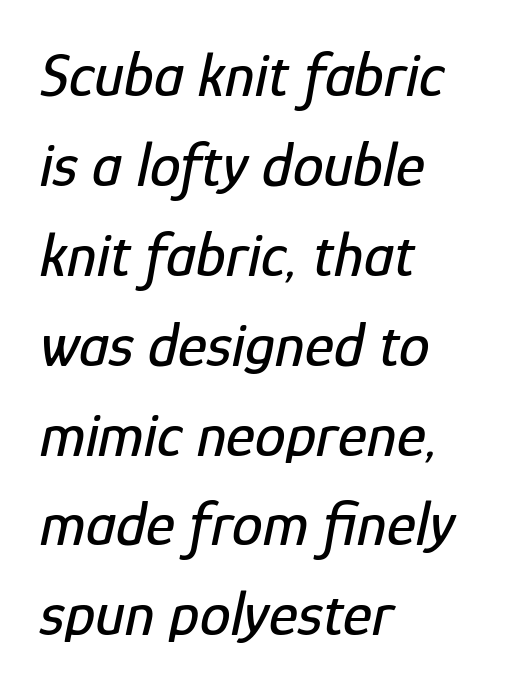
Q: Is the text italic (slanted)? A: Yes, it leans right by about 12 degrees.
Q: Is the text underlined? A: No.
Q: How is the paragraph aligned? A: Left-aligned.
Q: Is the spacing between letters normal or unusually wide? A: Normal.
Q: Is the spacing between lines tight, normal or loose? A: Normal.
Q: Width (condensed, normal, or wide)? A: Condensed.
Q: Stroke contrast? A: Low.
Q: x-height? A: Medium.
Q: Monospaced? A: No.
